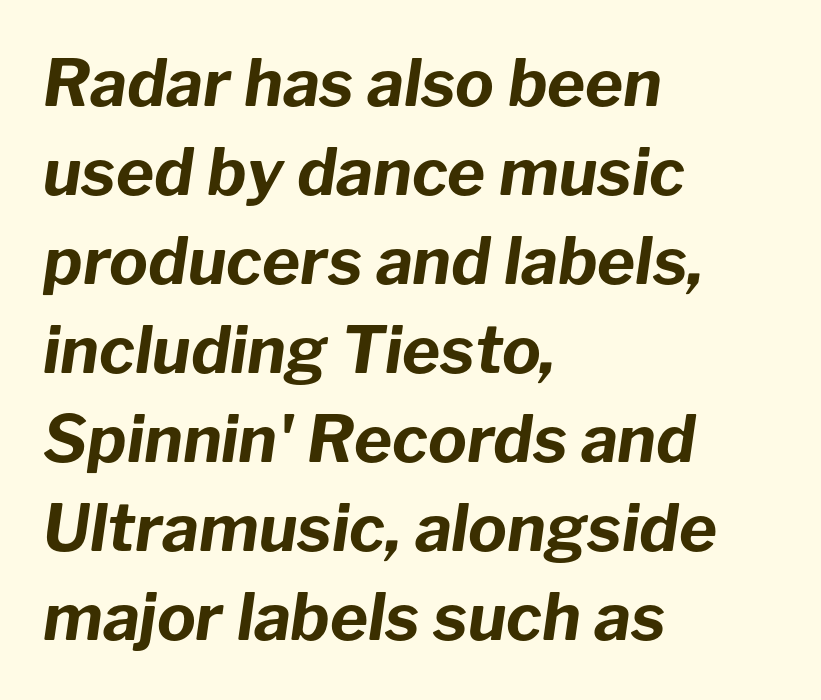
{"italic": "yes", "lean": "right", "slant_degrees": 8, "bold": "yes", "weight": "bold", "width": "normal", "stroke_contrast": "low", "x_height": "medium", "monospaced": "no", "underline": "no", "align": "left", "line_spacing": "normal", "line_spacing_ratio": 1.37, "letter_spacing": "normal", "letter_spacing_em": 0.0, "glyph_px": 65}
